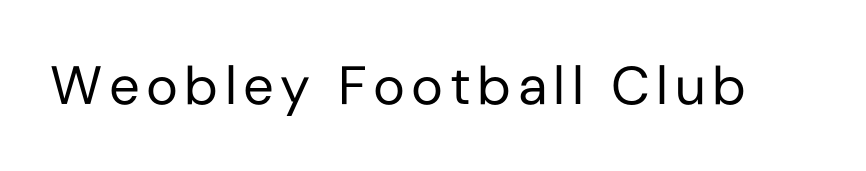
The image shows 54 px regular-weight sans-serif type, upright; set not underlined; low stroke contrast and a medium x-height.
